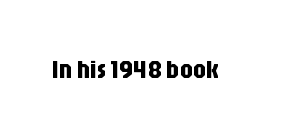
The image shows 26 px text type, upright; set normal letter spacing, not underlined.
